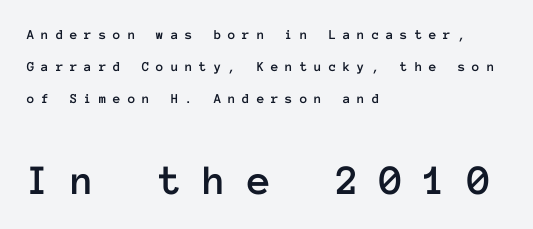
The vertical gap from one line to the next is large. Leftover space on each line is placed entirely after the last word. Fixed-width glyphs throughout — classic coding-font behaviour. Italic: no, the glyphs are upright roman.
